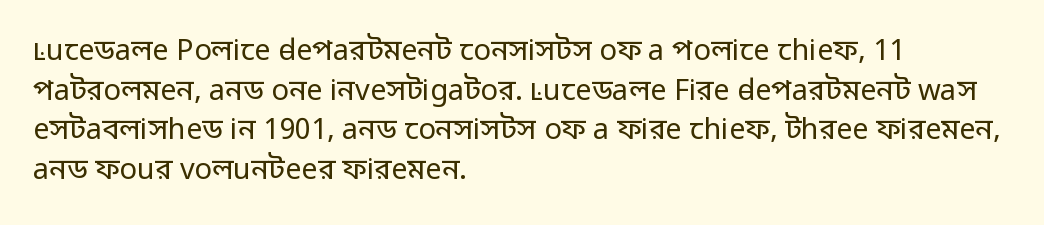
The image shows 29 px regular-weight sans-serif type, upright; set left-aligned, normal line spacing (1.37x), normal letter spacing, not underlined; low stroke contrast and a medium x-height.
